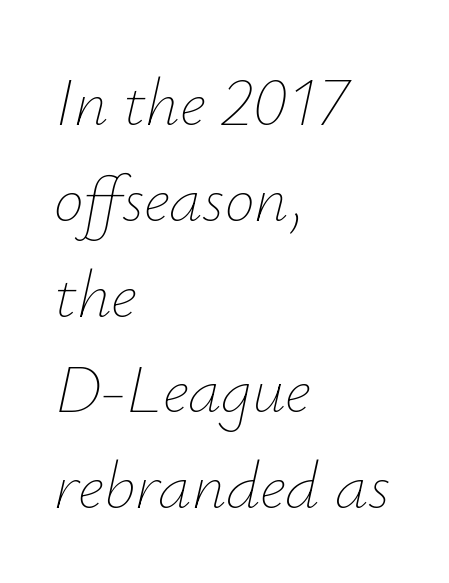
In terms of letterspacing, this is plain default setting. The ragged edge is on the right, which tells us the setting is flush left. Weight: regular or lighter. Slanted lettering throughout. Varying glyph widths throughout — classic text-font behaviour.
